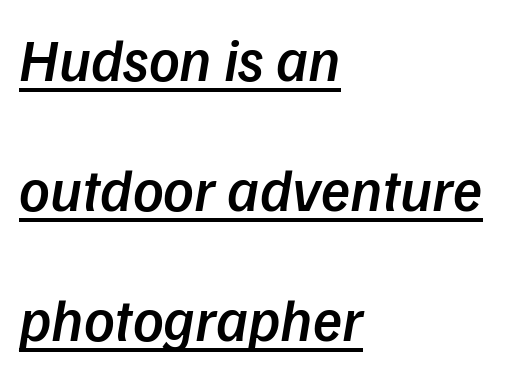
The image shows 60 px semibold sans-serif type; set left-aligned, loose line spacing (2.17x), normal letter spacing, underlined; low stroke contrast and a medium x-height.
